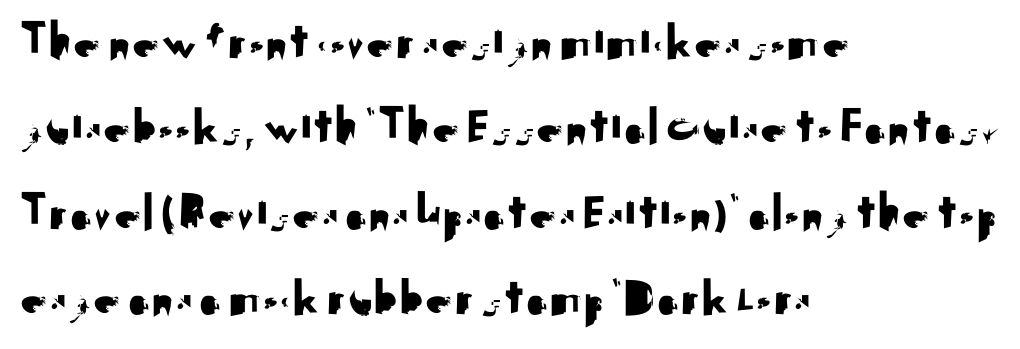
The image shows 54 px sans-serif type, upright; set left-aligned, normal line spacing (1.58x), normal letter spacing, not underlined; medium stroke contrast and a small x-height.
